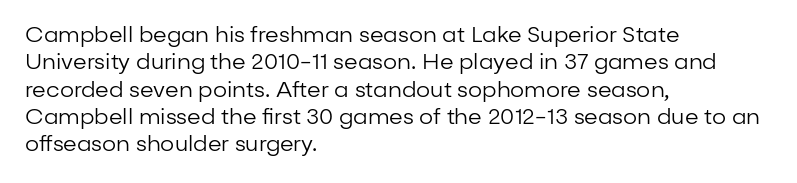
The image shows 22 px text type, upright; set left-aligned, line spacing 1.24x, normal letter spacing, not underlined.
